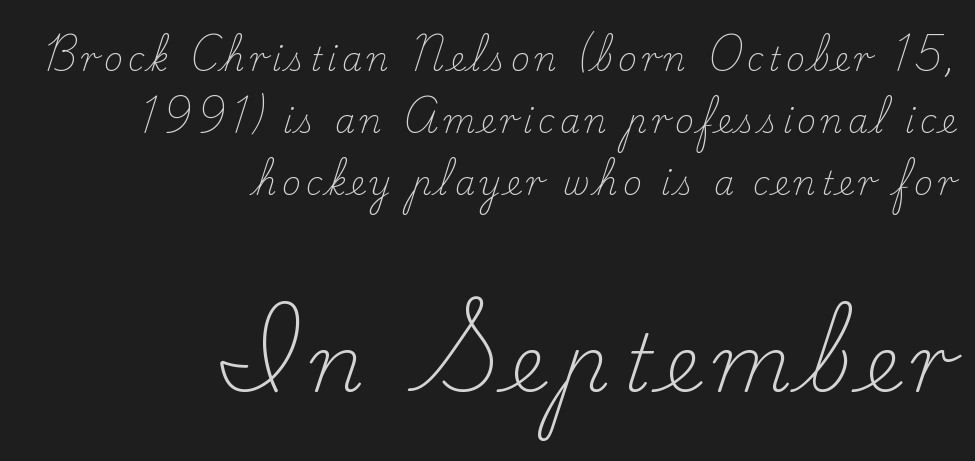
Font category for this specimen: serif. Is the block centered? No — it sits flush against the right margin. Summary of weight: not heavy and not bold.
